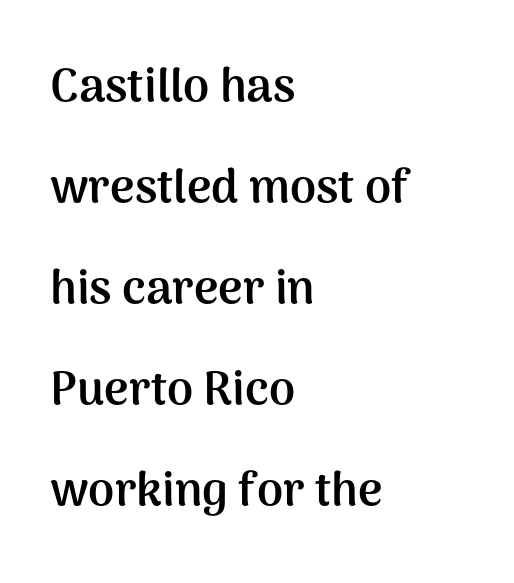
The image shows 47 px semibold sans-serif type, upright; set left-aligned, loose line spacing (2.15x), normal letter spacing, not underlined; medium stroke contrast and a medium x-height.
